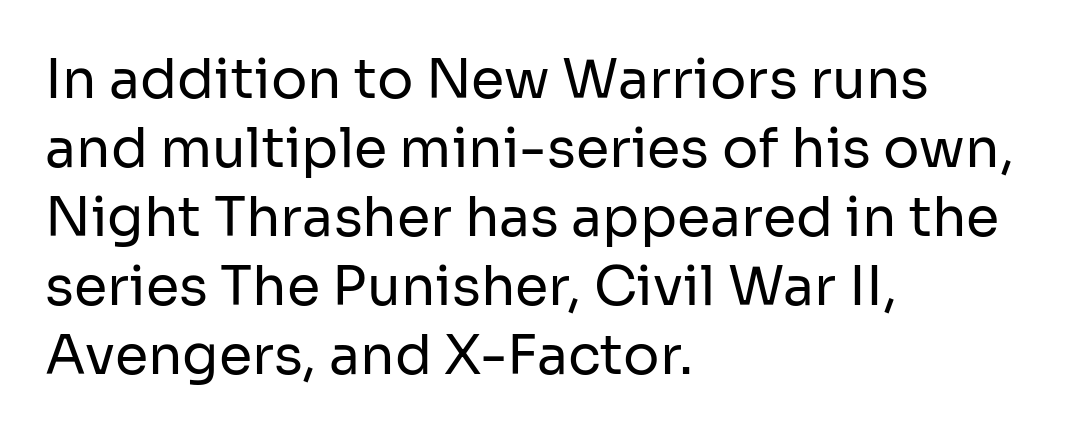
The image shows 54 px regular-weight sans-serif type, upright; set left-aligned, normal line spacing (1.28x), normal letter spacing, not underlined; low stroke contrast and a medium x-height.
